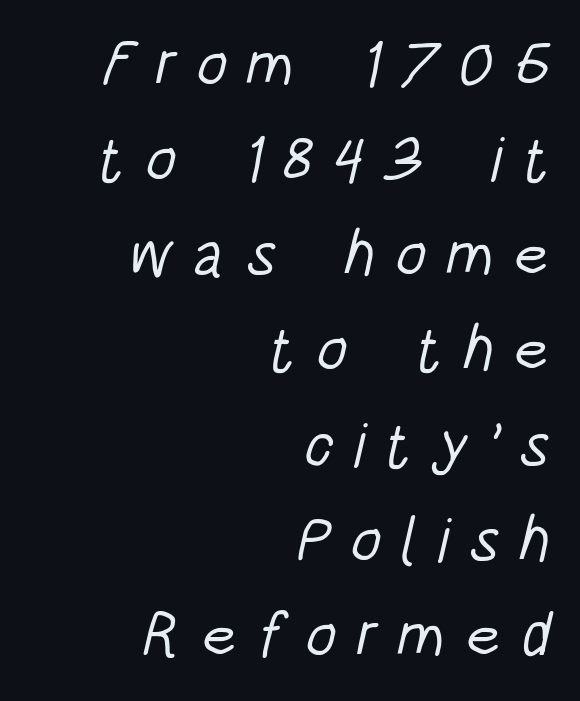
There is plenty of visible air inserted between adjacent glyphs. These lines are composed in type without serifs. Descenders hang freely into open space. In terms of leading, this rendering sits right in the middle.
